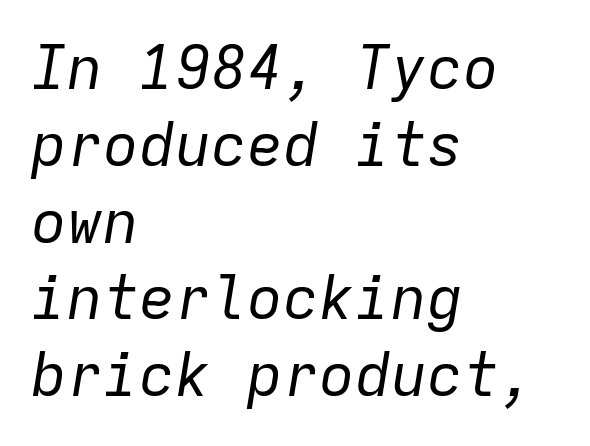
Q: Is the text bold? A: No.
Q: Is the text italic (slanted)? A: Yes, it leans right by about 9 degrees.
Q: Is the text underlined? A: No.
Q: How is the paragraph aligned? A: Left-aligned.
Q: Is the spacing between letters normal or unusually wide? A: Normal.
Q: Is the spacing between lines tight, normal or loose? A: Normal.
Q: Width (condensed, normal, or wide)? A: Normal.
Q: Stroke contrast? A: Low.
Q: x-height? A: Medium.
Q: Monospaced? A: Yes.
